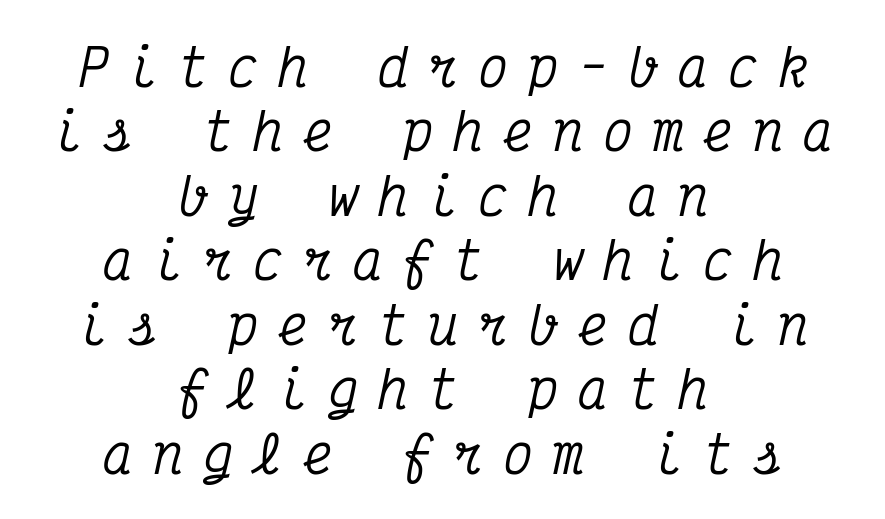
{"serif": "yes", "italic": "yes", "lean": "right", "slant_degrees": 12, "width": "condensed", "stroke_contrast": "medium", "x_height": "medium", "monospaced": "yes", "underline": "no", "align": "center", "line_spacing": "normal", "line_spacing_ratio": 1.29, "letter_spacing": "wide", "letter_spacing_em": 0.4, "glyph_px": 50}
